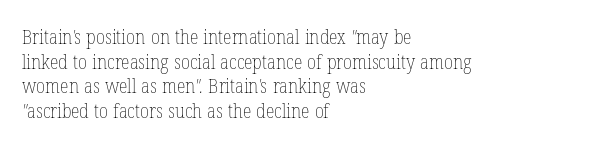
{"bold": "no", "underline": "no", "align": "left", "line_spacing_ratio": 1.23, "letter_spacing": "normal", "letter_spacing_em": 0.0, "glyph_px": 20}
